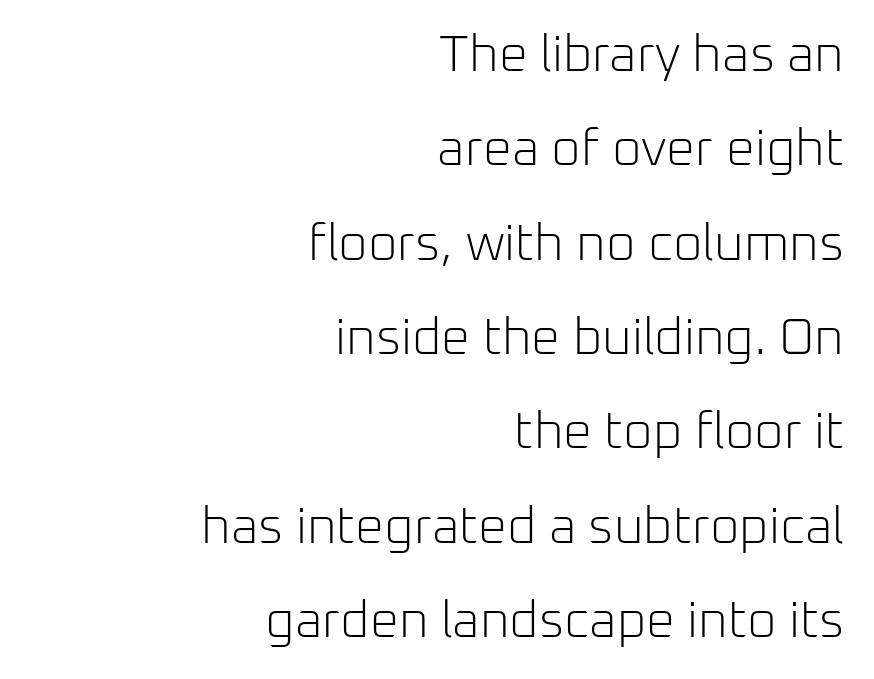
The image shows 51 px light sans-serif type, upright; set right-aligned, line spacing 1.85x, normal letter spacing, not underlined; low stroke contrast and a medium x-height.
